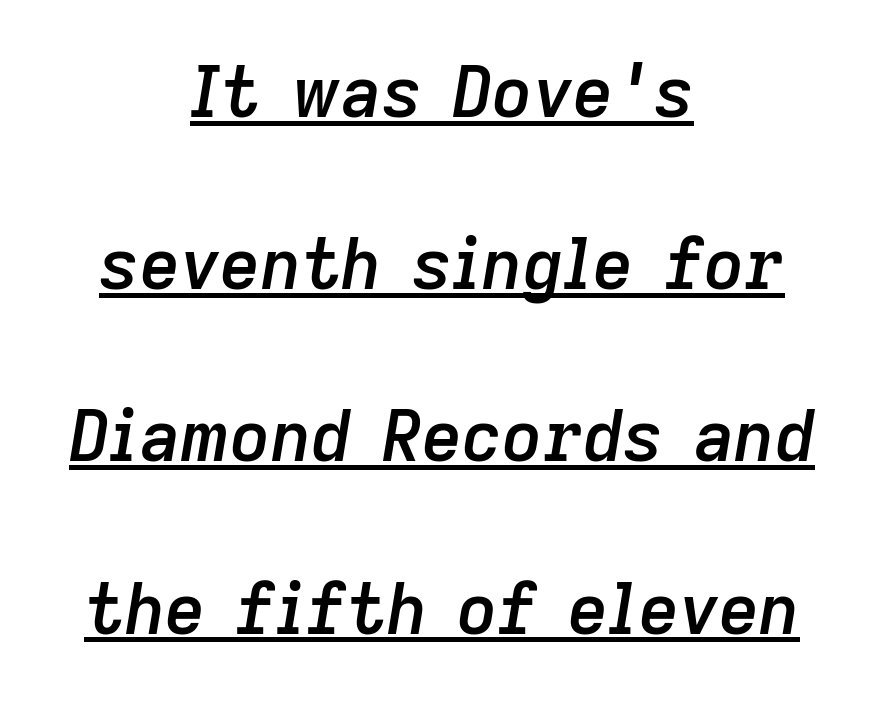
The image shows 70 px semibold type, italic (leaning right); set centered, loose line spacing (2.46x), normal letter spacing, underlined; low stroke contrast and a medium x-height.
